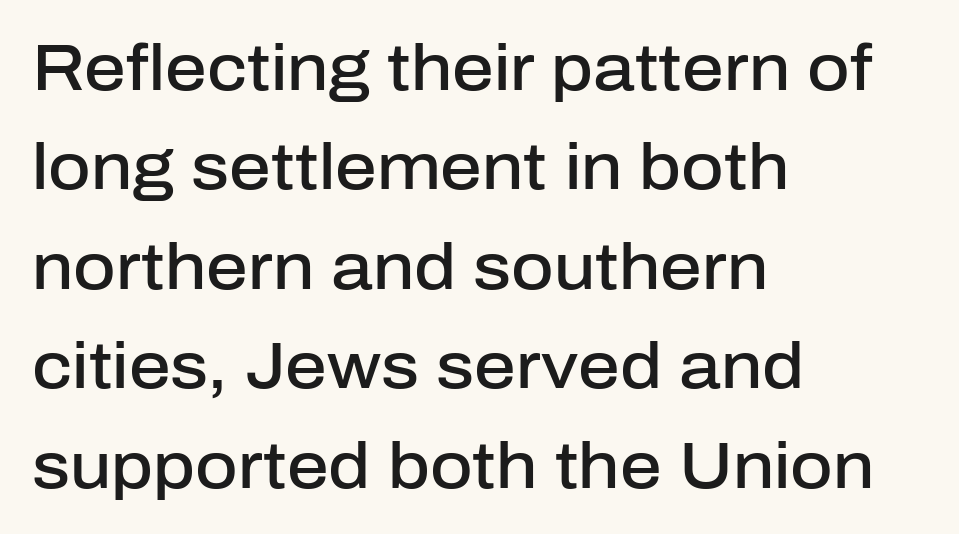
The image shows 65 px semibold sans-serif type, upright; set left-aligned, normal line spacing (1.53x), normal letter spacing, not underlined; low stroke contrast and a medium x-height.
